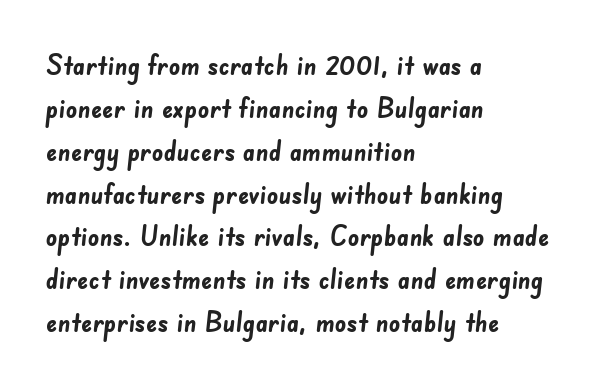
The letters advance in unequal steps, a hallmark of proportional type. The space between consecutive lines is moderate. A student would call this left alignment; a typographer would say flush left, rag right. Letterform terminals end flat and unadorned throughout the passage. The words here are not underlined.
